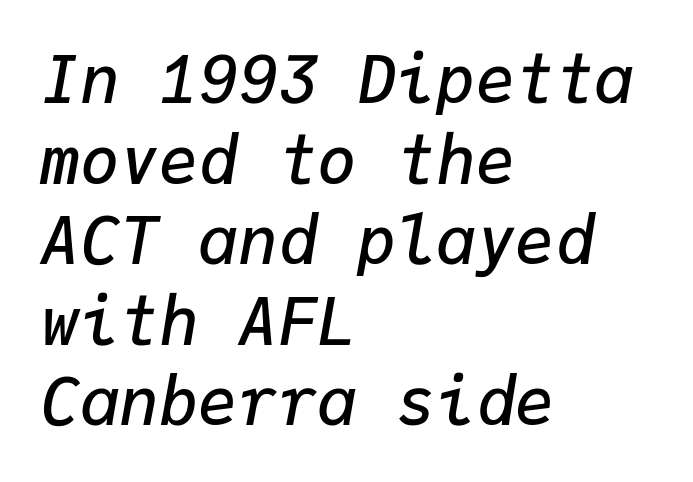
Q: Is the text bold? A: Semi-bold.
Q: Is the text italic (slanted)? A: Yes, it leans right by about 9 degrees.
Q: Is the text underlined? A: No.
Q: How is the paragraph aligned? A: Left-aligned.
Q: Is the spacing between letters normal or unusually wide? A: Normal.
Q: Width (condensed, normal, or wide)? A: Normal.
Q: Stroke contrast? A: Low.
Q: x-height? A: Medium.
Q: Monospaced? A: Yes.
